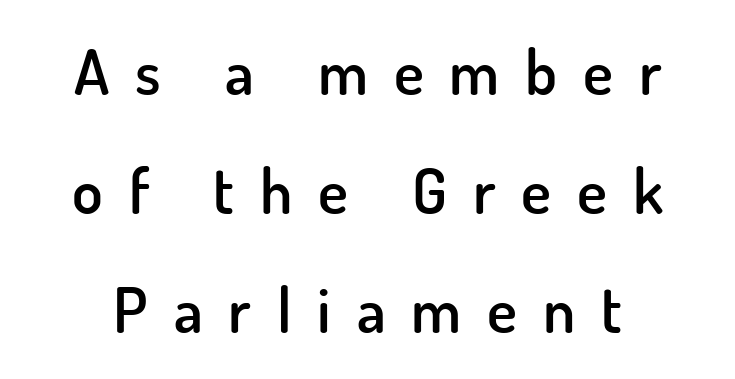
The image shows 63 px semibold sans-serif type, upright; set line spacing 1.89x, unusually wide letter spacing (+0.41 em), not underlined; low stroke contrast and a small x-height.
